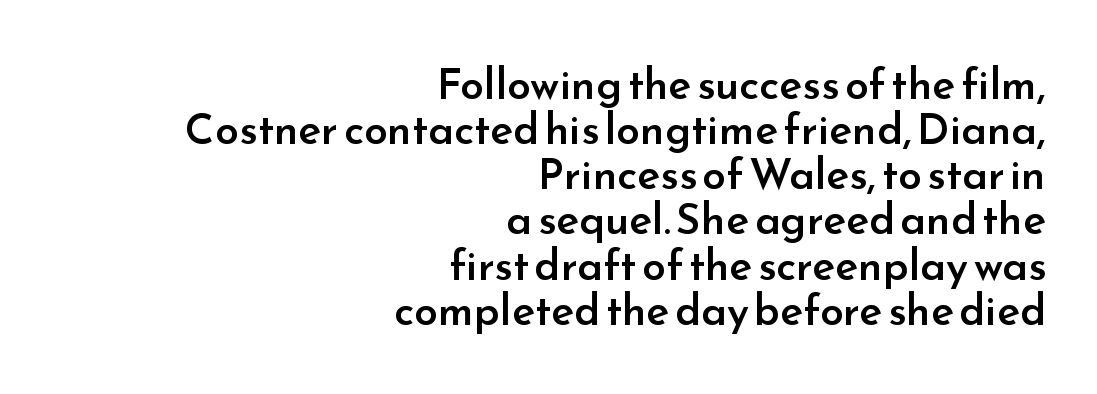
Strokes here are thickened, but only to semibold level. Underline: absent. Is this a fixed-width face? No — the glyphs have proportional, varying widths. Words appear dense and cohesive because spacing is normal. Leading: reduced.
